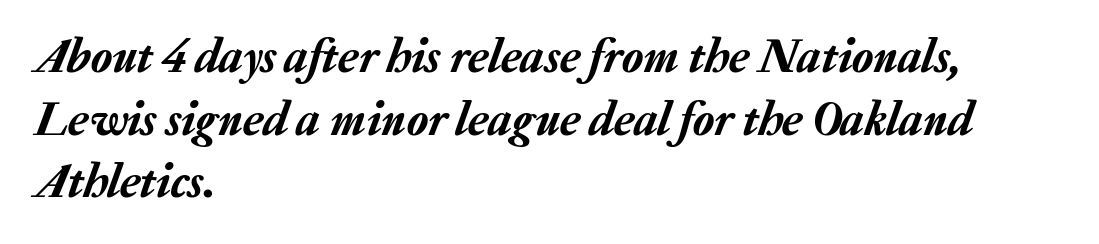
Q: Is the text italic (slanted)? A: Yes, it leans right by about 20 degrees.
Q: Is the text underlined? A: No.
Q: How is the paragraph aligned? A: Left-aligned.
Q: Is the spacing between letters normal or unusually wide? A: Normal.
Q: Is the spacing between lines tight, normal or loose? A: Normal.
Q: Width (condensed, normal, or wide)? A: Normal.
Q: Stroke contrast? A: Low.
Q: x-height? A: Medium.
Q: Monospaced? A: No.
